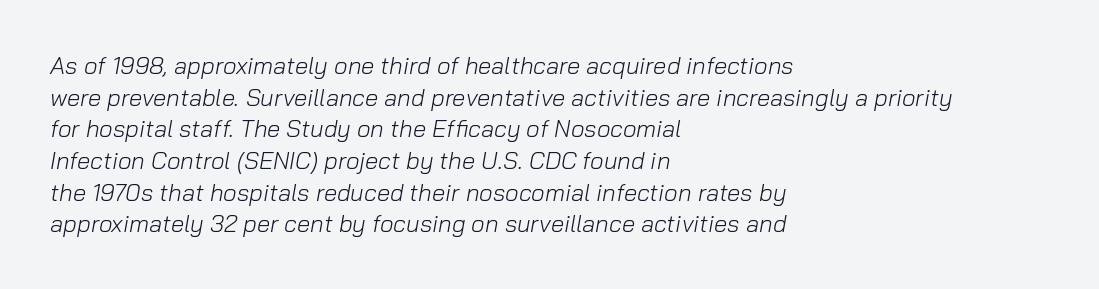
{"italic": "yes", "lean": "right", "slant_degrees": 10, "bold": "no", "underline": "no", "align": "left", "line_spacing": "normal", "line_spacing_ratio": 1.32, "letter_spacing": "normal", "letter_spacing_em": 0.0, "glyph_px": 24}
